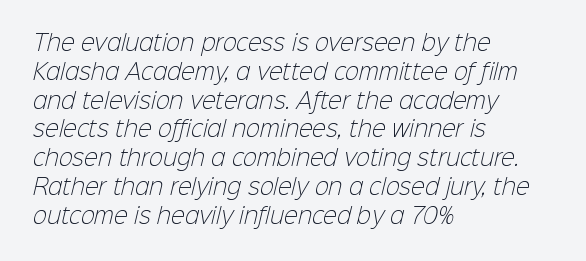
Q: Is the text bold? A: No.
Q: Is the text underlined? A: No.
Q: How is the paragraph aligned? A: Left-aligned.
Q: Is the spacing between letters normal or unusually wide? A: Normal.
Q: Is the spacing between lines tight, normal or loose? A: Normal.
